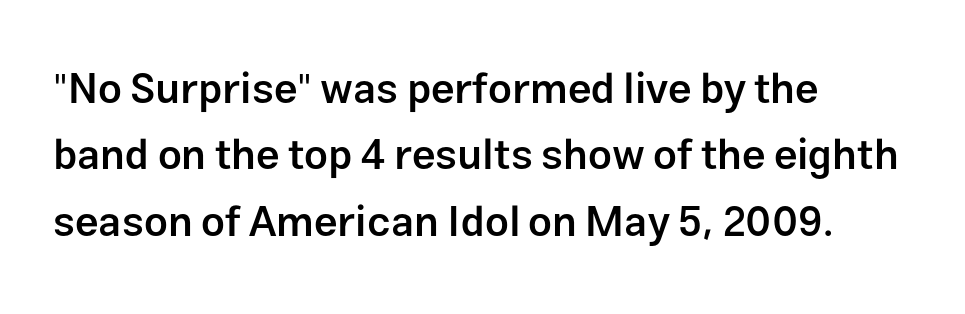
{"serif": "no", "italic": "no", "bold": "semi", "weight": "semibold", "width": "normal", "stroke_contrast": "low", "x_height": "medium", "monospaced": "no", "underline": "no", "align": "left", "line_spacing": "normal", "line_spacing_ratio": 1.58, "letter_spacing": "normal", "letter_spacing_em": 0.0, "glyph_px": 42}
